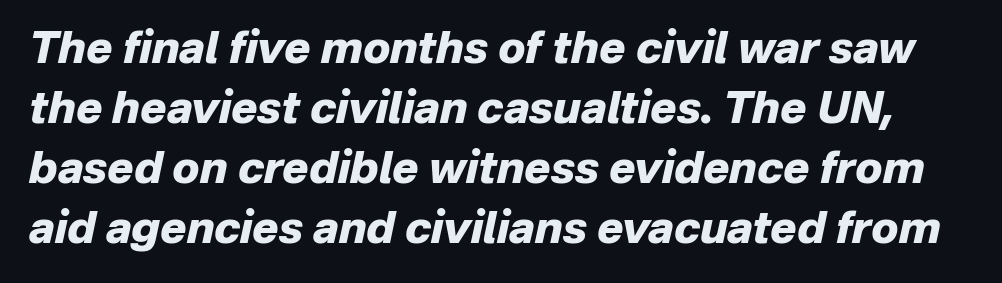
Q: Is the text bold? A: Yes.
Q: Is the text italic (slanted)? A: Yes, it leans right by about 12 degrees.
Q: Is the text underlined? A: No.
Q: Is the spacing between letters normal or unusually wide? A: Normal.
Q: Is the spacing between lines tight, normal or loose? A: Normal.
Q: Width (condensed, normal, or wide)? A: Normal.
Q: Stroke contrast? A: Low.
Q: x-height? A: Medium.
Q: Monospaced? A: No.
